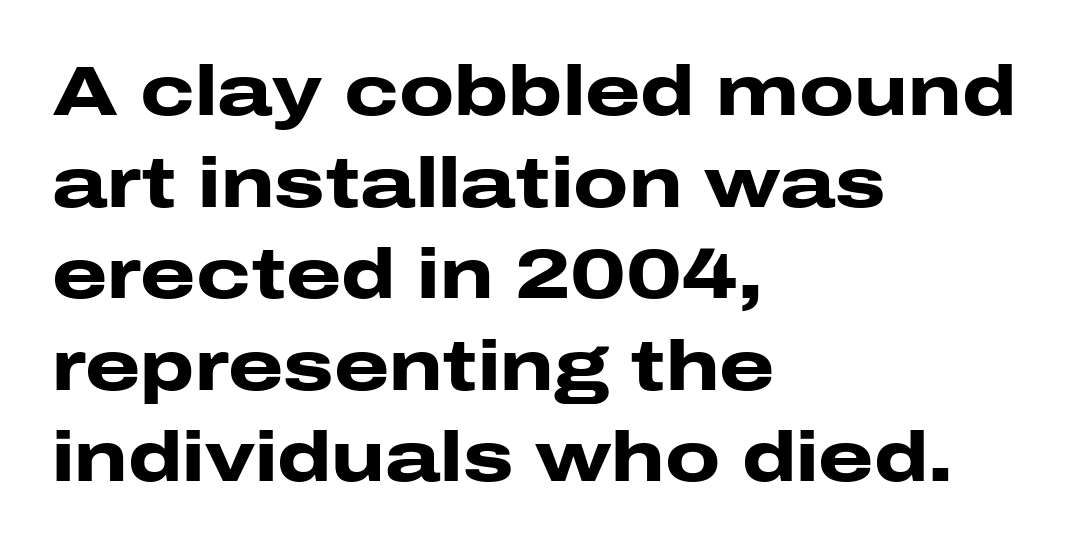
The image shows 71 px heavy, wide sans-serif type, upright; set left-aligned, normal line spacing (1.29x), normal letter spacing, not underlined; low stroke contrast and a medium x-height.
